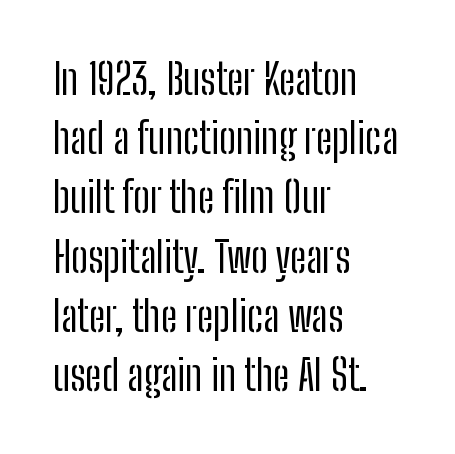
The image shows 42 px regular-weight, condensed sans-serif type, upright; set left-aligned, normal line spacing (1.41x), normal letter spacing, not underlined; low stroke contrast and a medium x-height.
